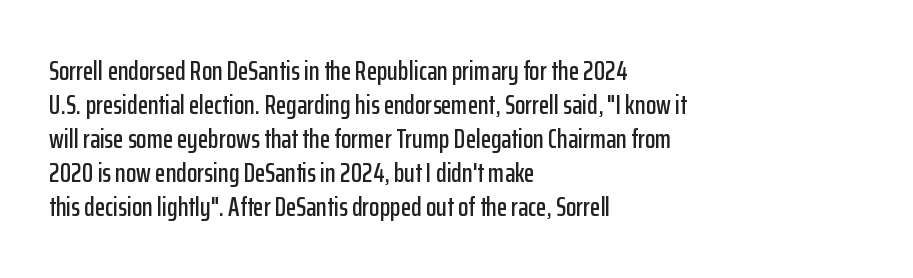
The image shows 27 px text type, upright; set left-aligned, normal line spacing (1.26x), normal letter spacing, not underlined.
